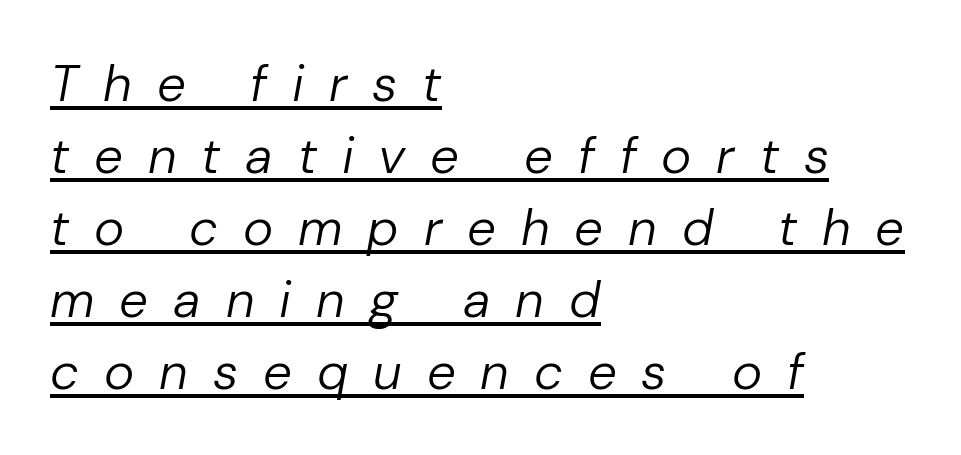
The block of text has a typical density, with ordinary space between rows. The face used here has a pronounced slope to its letters. This sample is left-justified, so line endings fall wherever the words run out. A rule runs beneath these lines of type.
